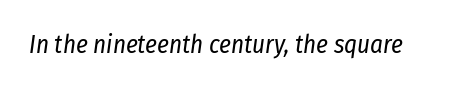
The image shows 25 px text type, italic (leaning right); set normal letter spacing, not underlined.
